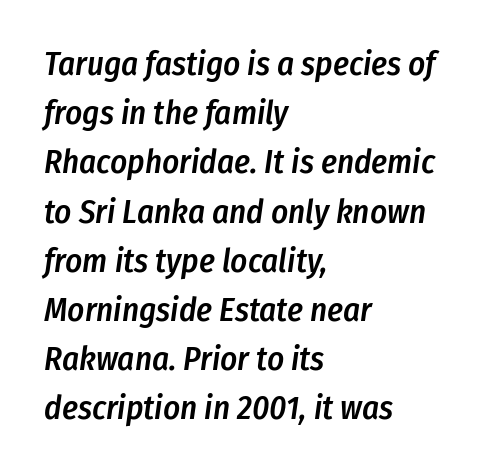
The image shows 33 px semibold, condensed type, italic (leaning right); set left-aligned, normal line spacing (1.49x), normal letter spacing, not underlined; low stroke contrast and a medium x-height.
